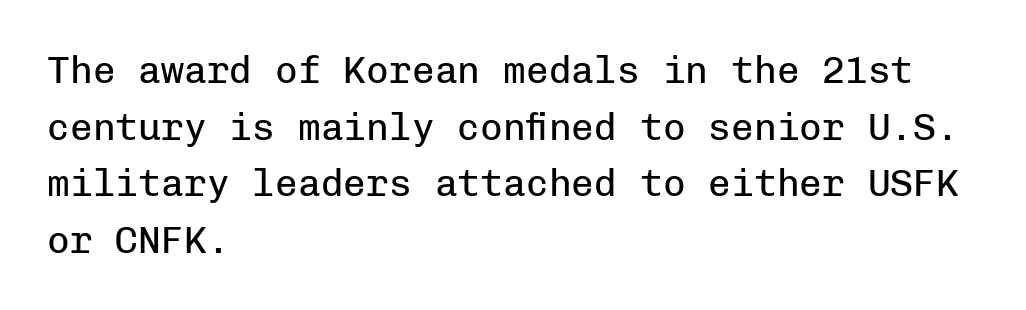
The passage shown is typed in a monospace face where columns stay perfectly aligned. Successive baselines arrive at the customary interval. Notice how the stems are strictly vertical — no italics here. Vertical stems look standard width or narrower in stroke.
